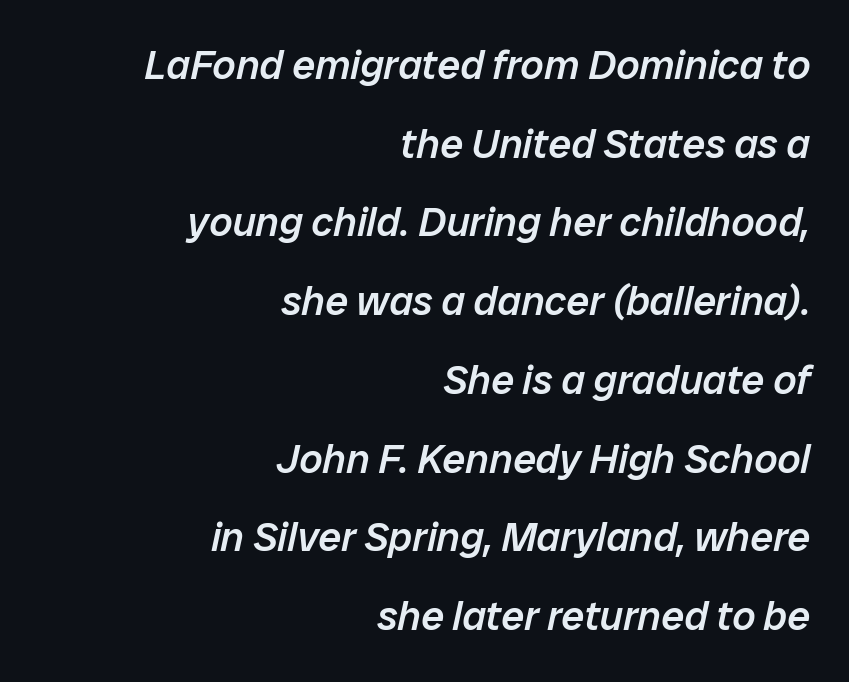
The image shows 41 px semibold type, italic (leaning right); set right-aligned, loose line spacing (1.92x), normal letter spacing, not underlined; low stroke contrast and a medium x-height.
